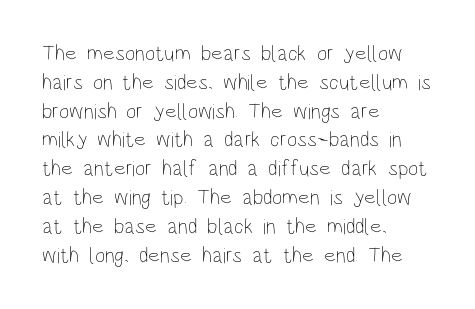
No extra ink here — the face is not bold. The ragged edge is on the right, which tells us the setting is flush left. Decoration check: the copy has no underline. Between one letter and the next there's only the usual sliver of space. No italicization has been applied; the sample stays upright. Successive baselines arrive at the customary interval.
